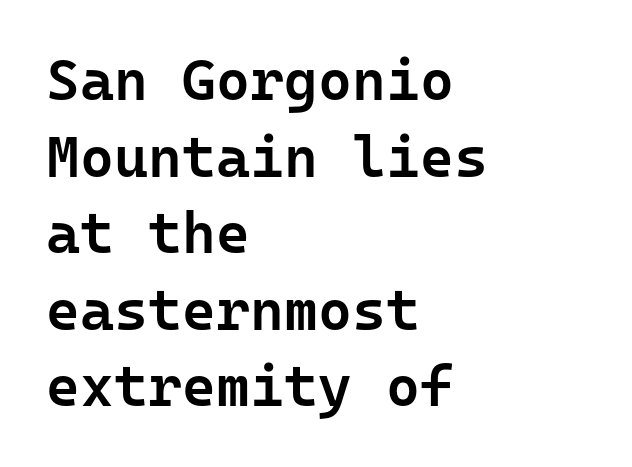
Q: Is the text bold? A: Semi-bold.
Q: Is the text italic (slanted)? A: No, it is upright.
Q: Is the typeface a serif or a sans-serif typeface? A: Sans-serif.
Q: Is the text underlined? A: No.
Q: How is the paragraph aligned? A: Left-aligned.
Q: Is the spacing between letters normal or unusually wide? A: Normal.
Q: Is the spacing between lines tight, normal or loose? A: Normal.
Q: Width (condensed, normal, or wide)? A: Normal.
Q: Stroke contrast? A: Low.
Q: x-height? A: Medium.
Q: Monospaced? A: Yes.
